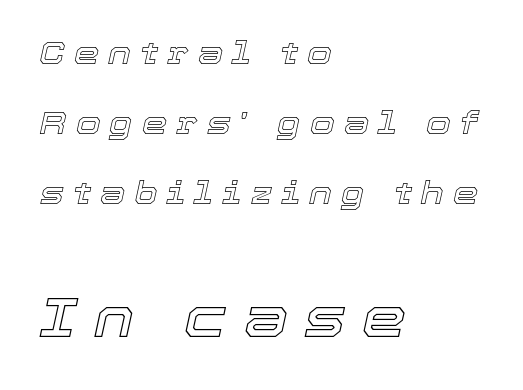
{"italic": "yes", "lean": "right", "slant_degrees": 12, "width": "normal", "x_height": "medium", "monospaced": "no", "underline": "no", "align": "left", "line_spacing": "loose", "line_spacing_ratio": 2.19, "letter_spacing": "wide", "letter_spacing_em": 0.28, "larger_block": "second", "size_ratio": 1.75, "glyph_px": 56}
